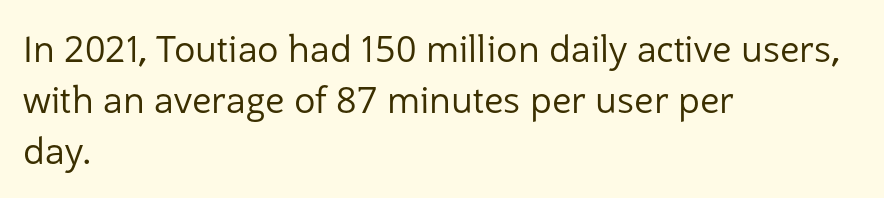
{"serif": "no", "italic": "no", "bold": "no", "weight": "regular", "width": "normal", "stroke_contrast": "low", "x_height": "medium", "monospaced": "no", "underline": "no", "align": "left", "line_spacing": "normal", "line_spacing_ratio": 1.41, "letter_spacing": "normal", "letter_spacing_em": 0.0, "glyph_px": 36}
